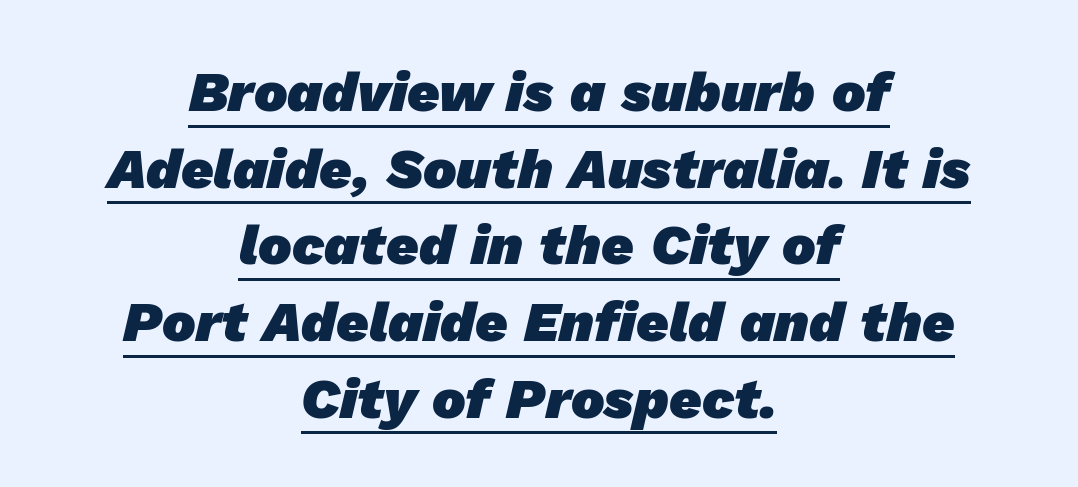
Q: Is the text bold? A: Yes.
Q: Is the typeface a serif or a sans-serif typeface? A: Sans-serif.
Q: Is the text underlined? A: Yes.
Q: How is the paragraph aligned? A: Centered.
Q: Is the spacing between letters normal or unusually wide? A: Normal.
Q: Is the spacing between lines tight, normal or loose? A: Normal.
Q: Width (condensed, normal, or wide)? A: Normal.
Q: Stroke contrast? A: Low.
Q: x-height? A: Medium.
Q: Monospaced? A: No.
